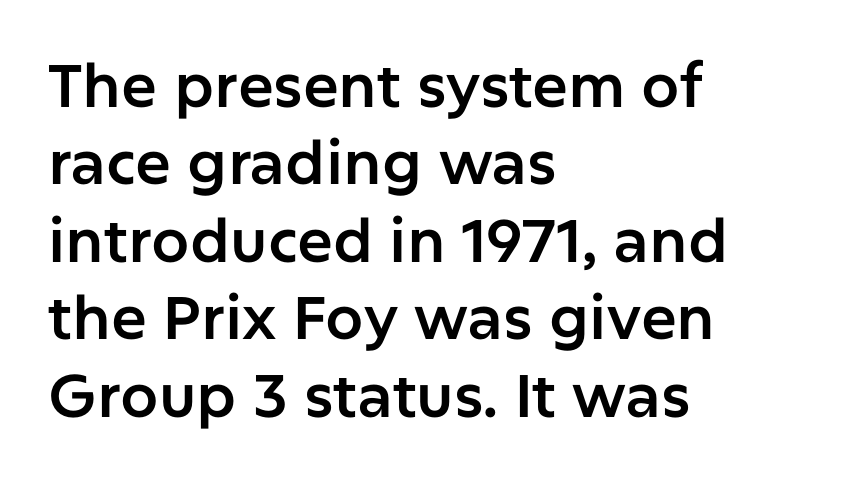
How are the letters spaced? Ordinarily, with no added tracking. Descenders hang freely into open space. A typesetter would mark this as roman, not italic. Every row of glyphs begins at an identical x-position on the left. Letterform terminals end flat and unadorned throughout the passage.
